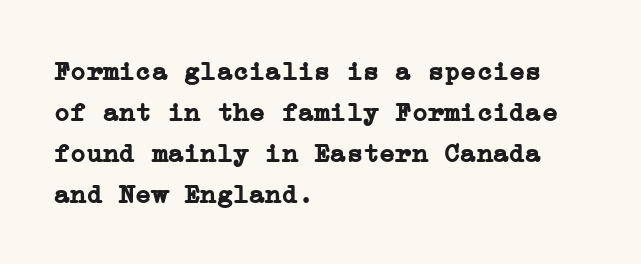
The image shows 27 px bold type, upright; set left-aligned, normal line spacing (1.52x), normal letter spacing, not underlined.
